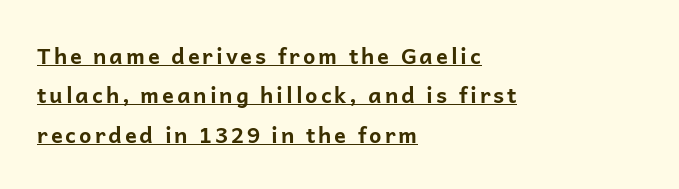
{"italic": "no", "bold": "yes", "underline": "yes", "align": "left", "line_spacing_ratio": 1.79, "glyph_px": 22}
